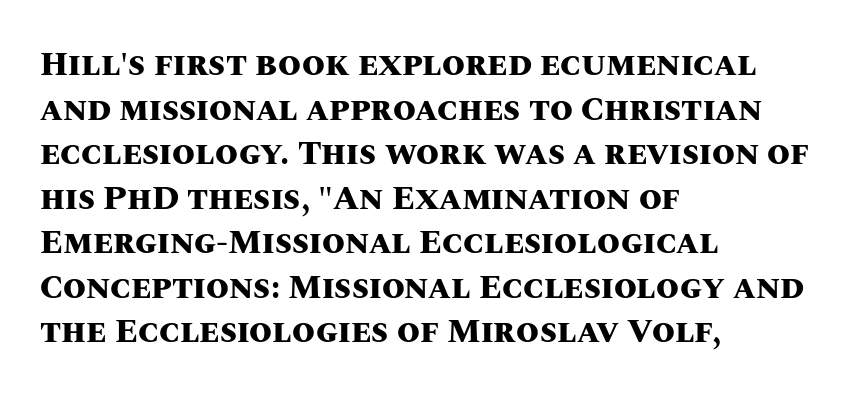
Q: Is the text bold? A: Yes.
Q: Is the text italic (slanted)? A: No, it is upright.
Q: Is the text underlined? A: No.
Q: How is the paragraph aligned? A: Left-aligned.
Q: Is the spacing between letters normal or unusually wide? A: Normal.
Q: Is the spacing between lines tight, normal or loose? A: Normal.
Q: Width (condensed, normal, or wide)? A: Normal.
Q: Stroke contrast? A: Medium.
Q: x-height? A: Large.
Q: Monospaced? A: No.
